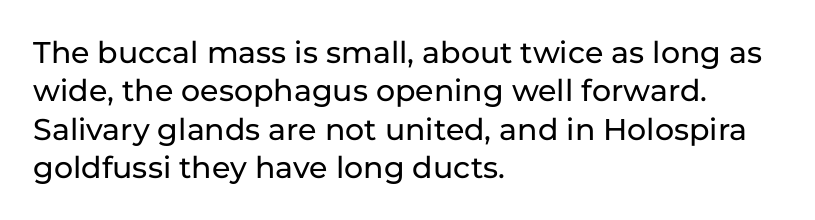
{"serif": "no", "italic": "no", "width": "normal", "stroke_contrast": "low", "x_height": "medium", "monospaced": "no", "underline": "no", "align": "left", "line_spacing": "normal", "line_spacing_ratio": 1.28, "letter_spacing": "normal", "letter_spacing_em": 0.0, "glyph_px": 30}
